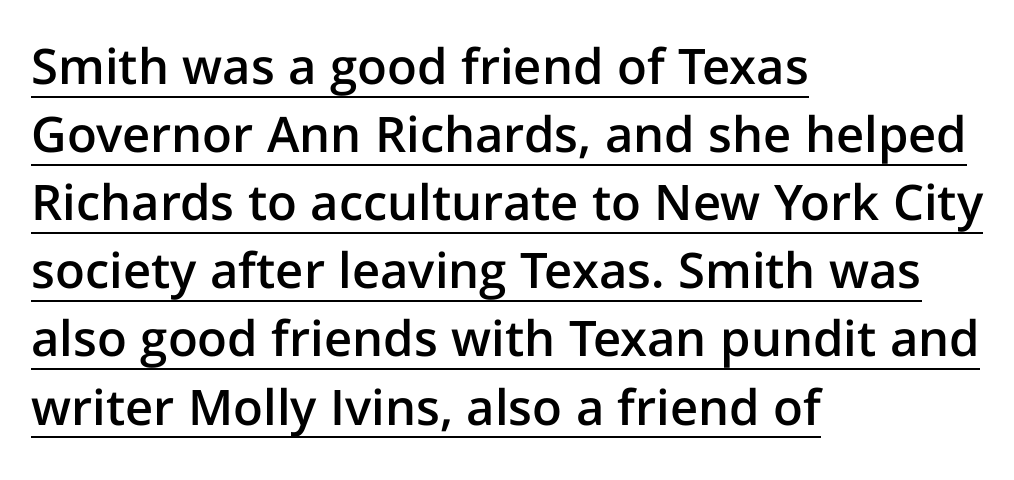
These lines are composed in type without serifs. Upright lettering throughout. The face used here appears with an underline applied. Layout note: lines flush left.
